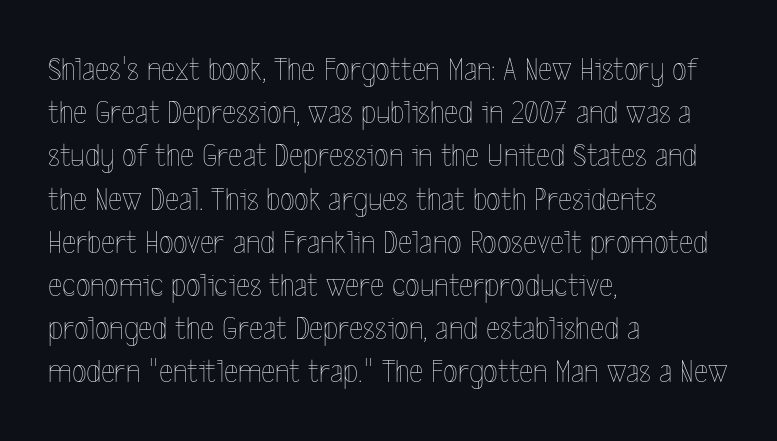
Q: Is the text bold? A: No.
Q: Is the text italic (slanted)? A: No, it is upright.
Q: Is the text underlined? A: No.
Q: How is the paragraph aligned? A: Left-aligned.
Q: Is the spacing between letters normal or unusually wide? A: Normal.
Q: Is the spacing between lines tight, normal or loose? A: Normal.
Q: Width (condensed, normal, or wide)? A: Condensed.
Q: x-height? A: Medium.
Q: Monospaced? A: No.
